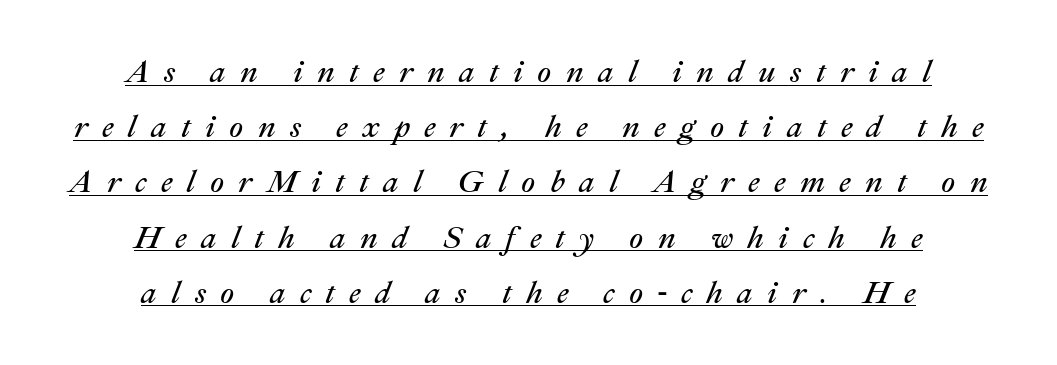
The image shows 31 px regular-weight type, italic (leaning right); set centered, line spacing 1.78x, unusually wide letter spacing (+0.46 em), underlined; medium stroke contrast and a medium x-height.
